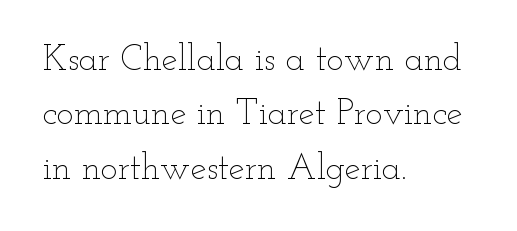
Q: Is the text bold? A: No.
Q: Is the text italic (slanted)? A: No, it is upright.
Q: Is the text underlined? A: No.
Q: How is the paragraph aligned? A: Left-aligned.
Q: Is the spacing between letters normal or unusually wide? A: Normal.
Q: Is the spacing between lines tight, normal or loose? A: Normal.
Q: Width (condensed, normal, or wide)? A: Wide.
Q: Stroke contrast? A: Low.
Q: x-height? A: Small.
Q: Monospaced? A: No.
